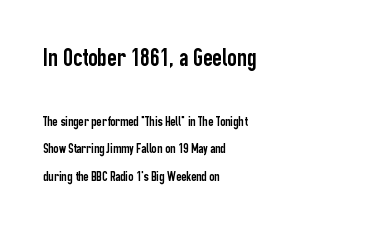
The designer gave the opening block more size than the closing block. The passage is arranged the way most books set body copy — flush left. This sample trades compactness for vertical openness between lines. Tracking value appears to be zero — textbook default spacing. The type sits square on the baseline with zero lean. Underline: absent.
